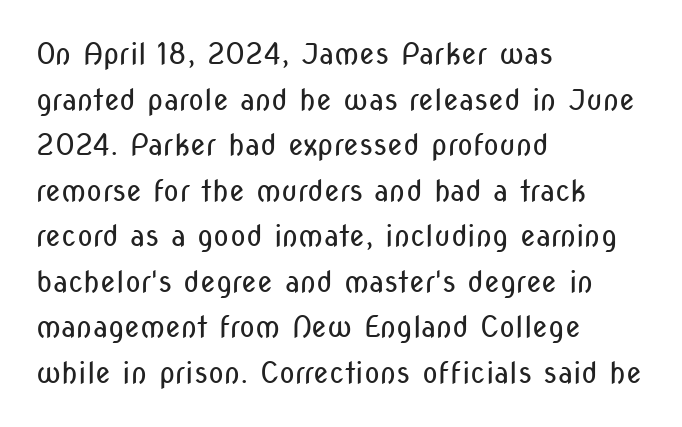
The image shows 29 px regular-weight, condensed sans-serif type, upright; set left-aligned, normal line spacing (1.57x), normal letter spacing, not underlined; low stroke contrast and a medium x-height.
